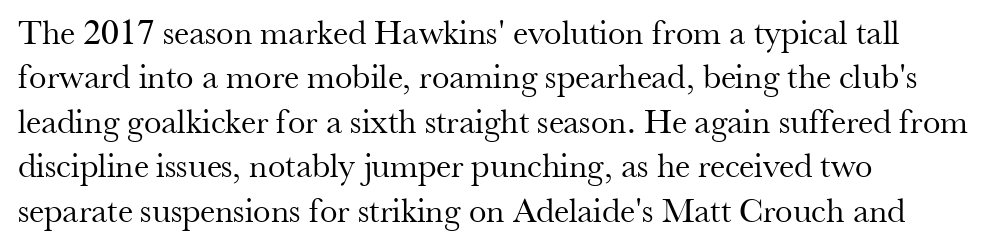
The rendering uses natural spacing where letterforms have individual widths. Successive baselines arrive at the customary interval. The text was rendered using a seriffed face with decorative stroke endings. These lines keep a tight, regular rhythm from letter to letter. The area under the type is left untouched.
